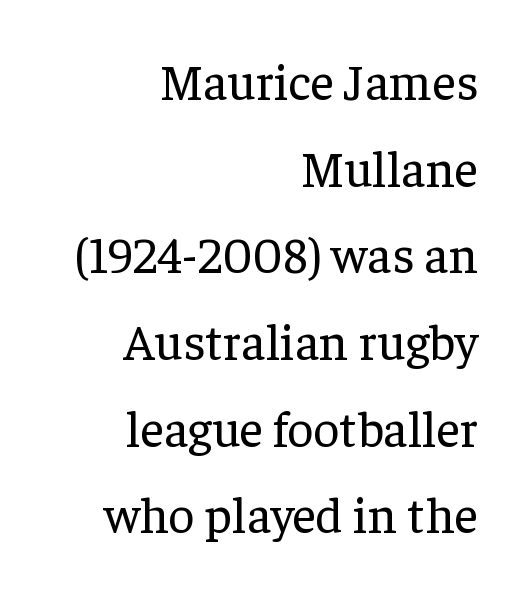
The type sits square on the baseline with zero lean. Each row of text sits above clean, open space. No extra tracking has been applied to these lines. Varying glyph widths throughout — classic text-font behaviour.
